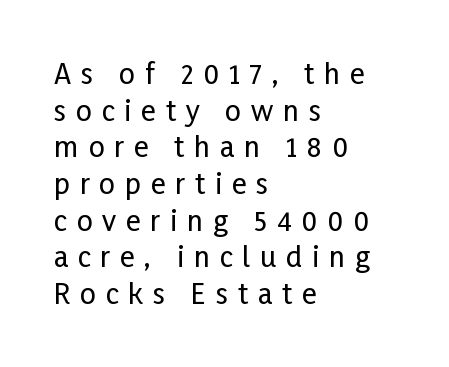
Q: Is the text italic (slanted)? A: No, it is upright.
Q: Is the typeface a serif or a sans-serif typeface? A: Sans-serif.
Q: Is the text underlined? A: No.
Q: How is the paragraph aligned? A: Left-aligned.
Q: Is the spacing between letters normal or unusually wide? A: Unusually wide.
Q: Is the spacing between lines tight, normal or loose? A: Normal.
Q: Width (condensed, normal, or wide)? A: Condensed.
Q: Stroke contrast? A: Low.
Q: x-height? A: Medium.
Q: Monospaced? A: No.
